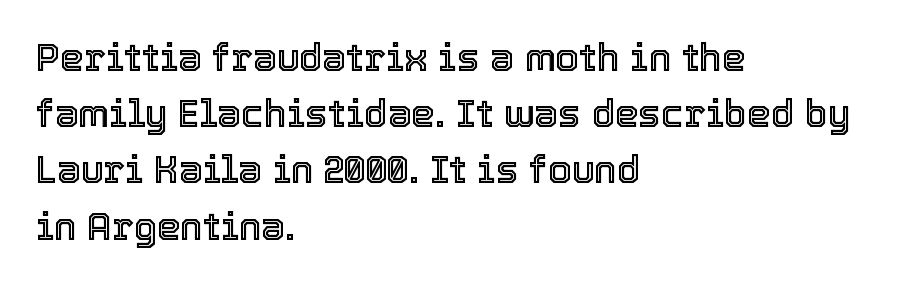
Q: Is the text italic (slanted)? A: No, it is upright.
Q: Is the text underlined? A: No.
Q: How is the paragraph aligned? A: Left-aligned.
Q: Is the spacing between letters normal or unusually wide? A: Normal.
Q: Is the spacing between lines tight, normal or loose? A: Normal.
Q: Width (condensed, normal, or wide)? A: Normal.
Q: x-height? A: Medium.
Q: Monospaced? A: No.
